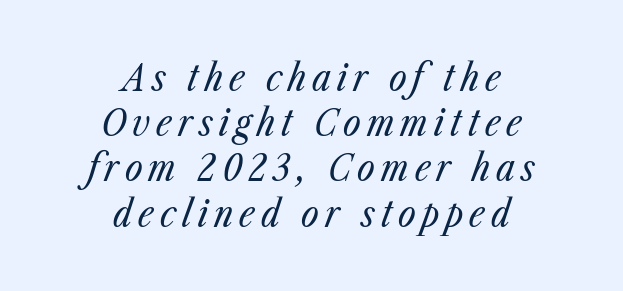
The image shows 38 px regular-weight, condensed type, italic (leaning right); set centered, line spacing 1.19x, not underlined; low stroke contrast and a medium x-height.
